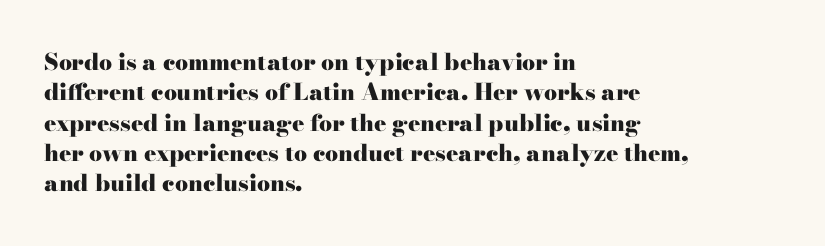
Q: Is the text bold? A: Yes.
Q: Is the text italic (slanted)? A: No, it is upright.
Q: Is the text underlined? A: No.
Q: How is the paragraph aligned? A: Left-aligned.
Q: Is the spacing between letters normal or unusually wide? A: Normal.
Q: Is the spacing between lines tight, normal or loose? A: Normal.
